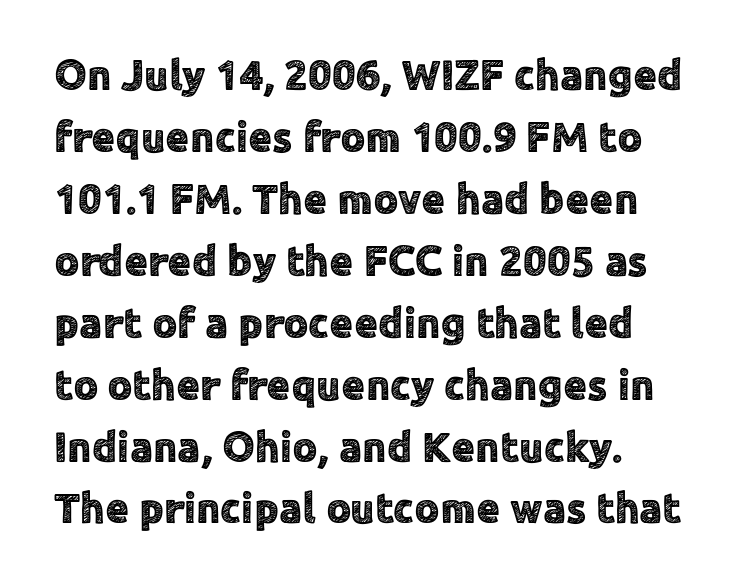
The image shows 43 px sans-serif type, upright; set normal line spacing (1.44x), normal letter spacing, not underlined; a medium x-height.
